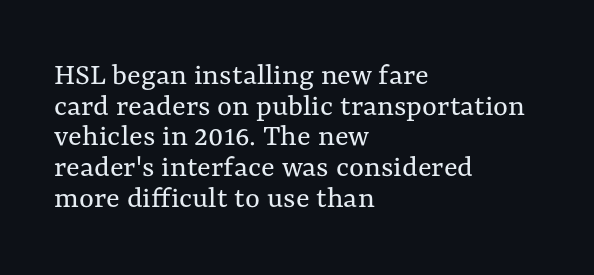
The image shows 32 px regular-weight type, upright; set left-aligned, tight line spacing (0.96x), normal letter spacing, not underlined; medium stroke contrast and a medium x-height.
